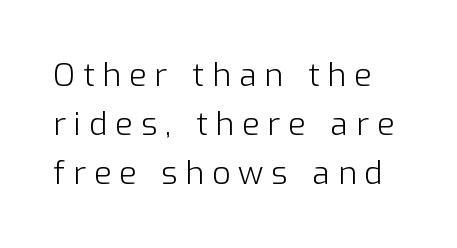
Q: Is the text bold? A: No.
Q: Is the text italic (slanted)? A: No, it is upright.
Q: Is the typeface a serif or a sans-serif typeface? A: Sans-serif.
Q: Is the text underlined? A: No.
Q: Is the spacing between letters normal or unusually wide? A: Unusually wide.
Q: Is the spacing between lines tight, normal or loose? A: Normal.
Q: Width (condensed, normal, or wide)? A: Normal.
Q: Stroke contrast? A: Low.
Q: x-height? A: Medium.
Q: Monospaced? A: No.
